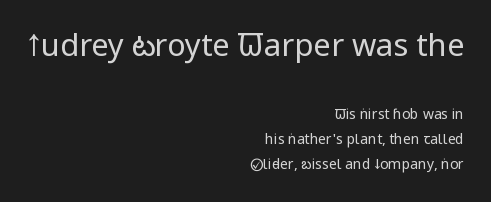
Q: Is the text bold? A: No.
Q: Is the text italic (slanted)? A: No, it is upright.
Q: Is the typeface a serif or a sans-serif typeface? A: Sans-serif.
Q: Is the text underlined? A: No.
Q: How is the paragraph aligned? A: Right-aligned.
Q: Is the spacing between letters normal or unusually wide? A: Normal.
Q: Which block of text is set in a larger size, the first (top) or the second (bottom)? A: The first (top) one.
Q: Width (condensed, normal, or wide)? A: Condensed.
Q: Stroke contrast? A: Low.
Q: x-height? A: Large.
Q: Monospaced? A: No.
